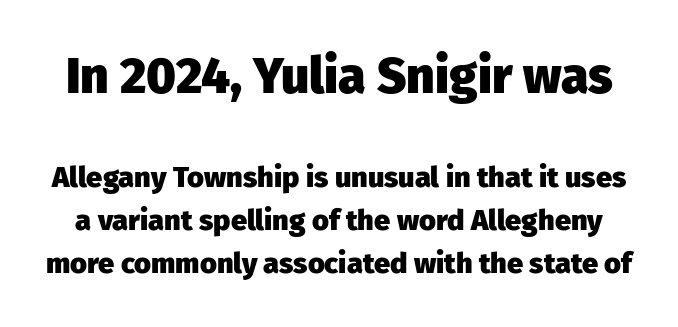
Q: Is the text bold? A: Yes.
Q: Is the text italic (slanted)? A: No, it is upright.
Q: Is the typeface a serif or a sans-serif typeface? A: Sans-serif.
Q: Is the text underlined? A: No.
Q: Is the spacing between letters normal or unusually wide? A: Normal.
Q: Is the spacing between lines tight, normal or loose? A: Normal.
Q: Which block of text is set in a larger size, the first (top) or the second (bottom)? A: The first (top) one.
Q: Width (condensed, normal, or wide)? A: Normal.
Q: Stroke contrast? A: Low.
Q: x-height? A: Medium.
Q: Monospaced? A: No.
